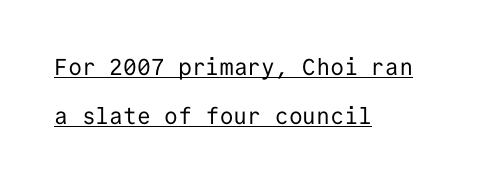
All the whitespace from short lines collects on the right. Letter spacing: default. Think standard paragraph weight, or any step lighter than that. The sample's only ornament is a line tracing under the words.
